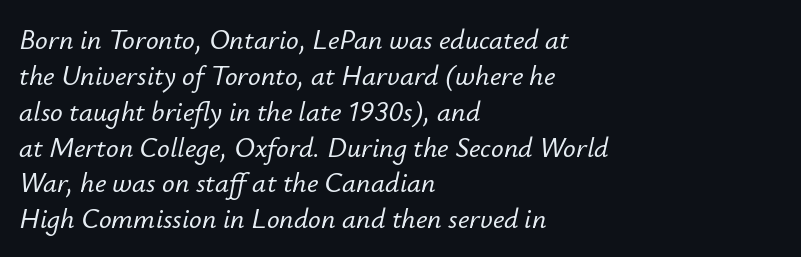
Q: Is the text italic (slanted)? A: Yes, it leans right by about 12 degrees.
Q: Is the text underlined? A: No.
Q: How is the paragraph aligned? A: Left-aligned.
Q: Is the spacing between letters normal or unusually wide? A: Normal.
Q: Is the spacing between lines tight, normal or loose? A: Normal.
Q: Width (condensed, normal, or wide)? A: Normal.
Q: Stroke contrast? A: Low.
Q: x-height? A: Small.
Q: Monospaced? A: No.
